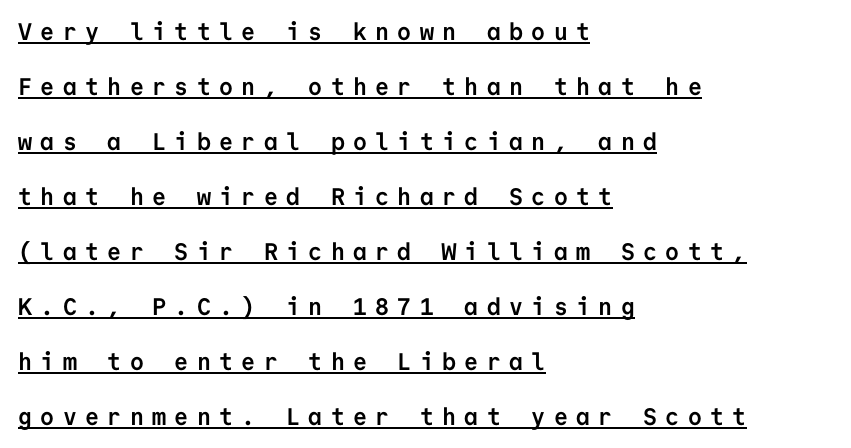
The image shows 24 px bold type, upright; set left-aligned, loose line spacing (2.29x), unusually wide letter spacing (+0.35 em), underlined.
